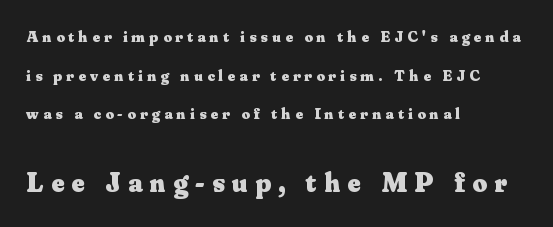
These lines carry a lot of weight — the face is fully bold. Honestly, there is no underline to notice here at all. To sum up the face: it has serifs. This block would shrink considerably if given ordinary leading; it's expanded now. Is the block centered? No — it sits flush against the left margin.
